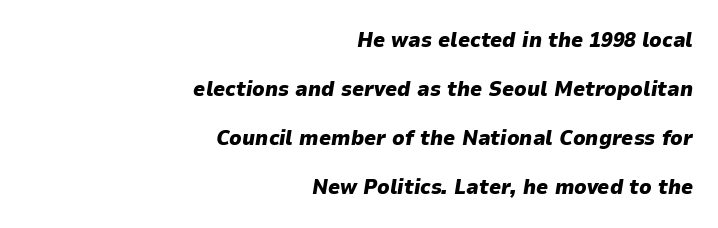
Q: Is the text bold? A: Yes.
Q: Is the text italic (slanted)? A: Yes, it leans right by about 9 degrees.
Q: Is the text underlined? A: No.
Q: How is the paragraph aligned? A: Right-aligned.
Q: Is the spacing between letters normal or unusually wide? A: Normal.
Q: Is the spacing between lines tight, normal or loose? A: Loose.
